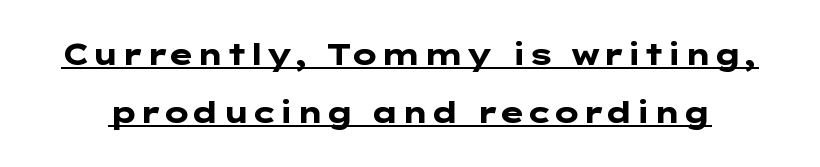
{"serif": "no", "italic": "no", "bold": "yes", "weight": "heavy", "width": "wide", "stroke_contrast": "low", "x_height": "medium", "underline": "yes", "line_spacing": "loose", "line_spacing_ratio": 1.99, "letter_spacing": "normal", "letter_spacing_em": 0.0, "glyph_px": 29}
